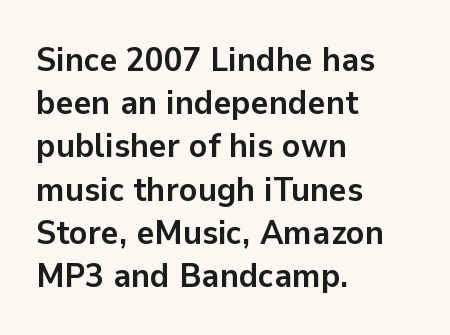
Q: Is the text bold? A: Yes.
Q: Is the text italic (slanted)? A: No, it is upright.
Q: Is the typeface a serif or a sans-serif typeface? A: Sans-serif.
Q: Is the text underlined? A: No.
Q: How is the paragraph aligned? A: Left-aligned.
Q: Is the spacing between letters normal or unusually wide? A: Normal.
Q: Is the spacing between lines tight, normal or loose? A: Normal.
Q: Width (condensed, normal, or wide)? A: Normal.
Q: Stroke contrast? A: Low.
Q: x-height? A: Medium.
Q: Monospaced? A: No.
